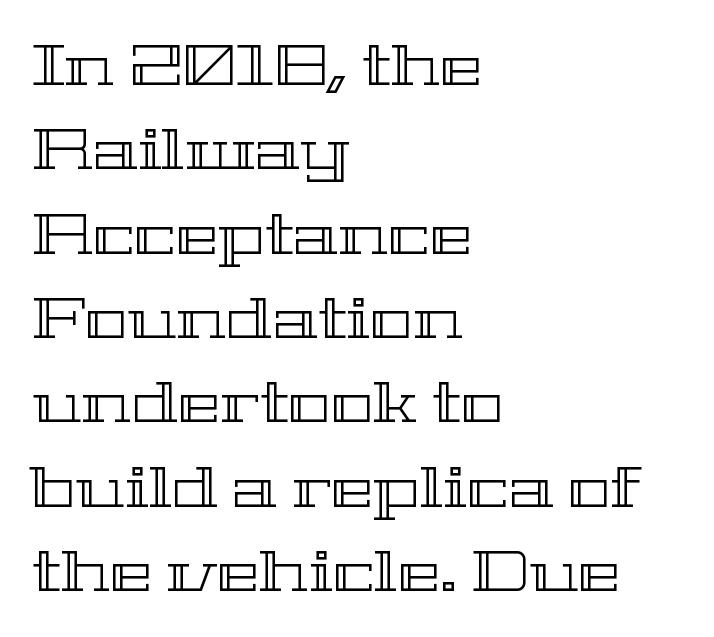
{"italic": "no", "width": "wide", "x_height": "medium", "monospaced": "no", "underline": "no", "align": "left", "line_spacing": "normal", "line_spacing_ratio": 1.48, "letter_spacing": "normal", "letter_spacing_em": 0.0, "glyph_px": 57}
